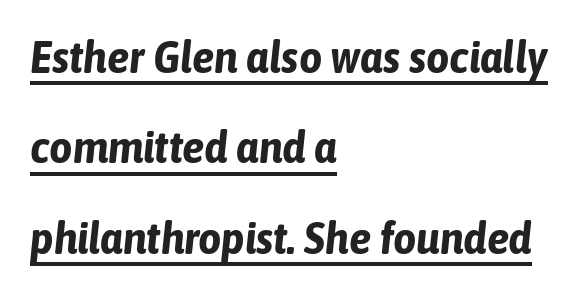
Q: Is the text bold? A: Yes.
Q: Is the text italic (slanted)? A: Yes, it leans right by about 6 degrees.
Q: Is the text underlined? A: Yes.
Q: How is the paragraph aligned? A: Left-aligned.
Q: Is the spacing between letters normal or unusually wide? A: Normal.
Q: Is the spacing between lines tight, normal or loose? A: Loose.
Q: Width (condensed, normal, or wide)? A: Condensed.
Q: Stroke contrast? A: Low.
Q: x-height? A: Medium.
Q: Monospaced? A: No.
